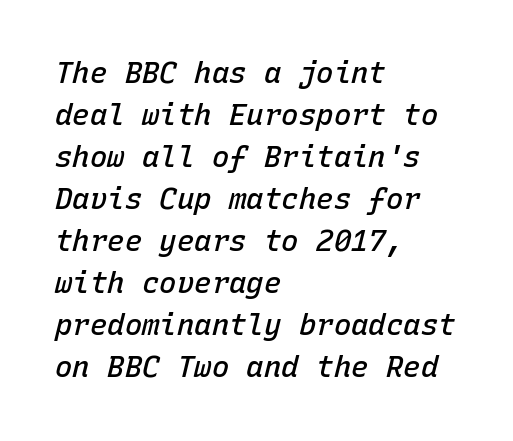
Caption: multi-line text, flush left, ragged right. Bare-footed words on every line. Note the uniform advance width — an 'i' takes as much space as an 'm'. Italic? Definitely — the glyphs are oblique.
